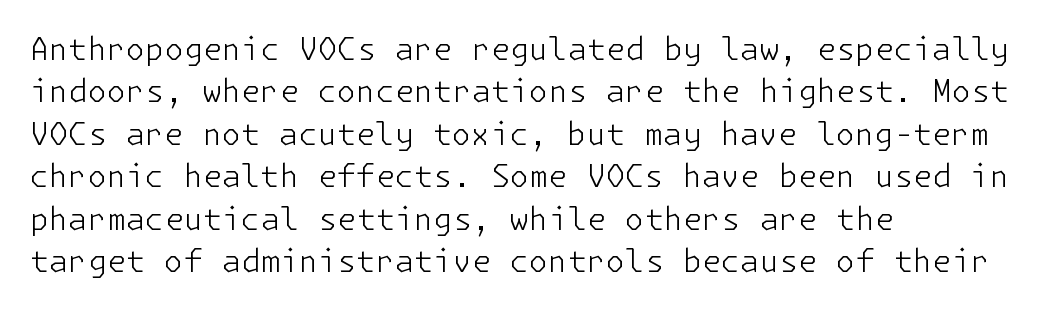
{"serif": "no", "italic": "no", "bold": "no", "weight": "light", "width": "normal", "stroke_contrast": "low", "x_height": "medium", "underline": "no", "align": "left", "line_spacing": "normal", "line_spacing_ratio": 1.37, "letter_spacing": "normal", "letter_spacing_em": 0.0, "glyph_px": 31}
